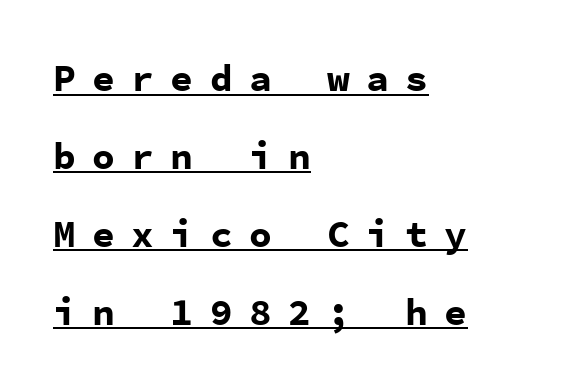
{"serif": "no", "italic": "no", "bold": "yes", "weight": "bold", "width": "normal", "stroke_contrast": "low", "x_height": "medium", "monospaced": "yes", "underline": "yes", "align": "left", "line_spacing": "loose", "line_spacing_ratio": 2.05, "letter_spacing": "wide", "letter_spacing_em": 0.43, "glyph_px": 38}
